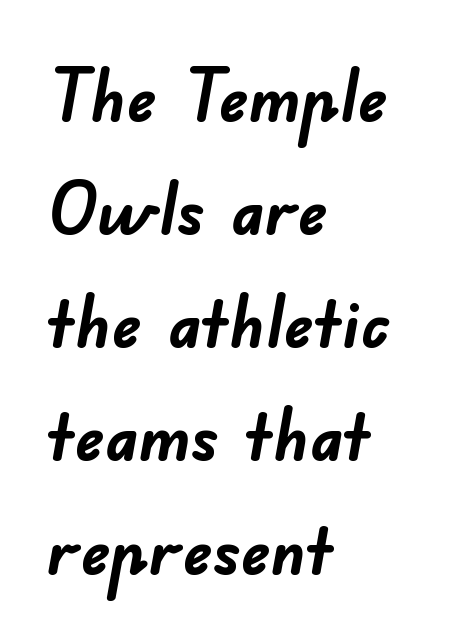
The image shows 73 px semibold sans-serif type; set left-aligned, normal line spacing (1.55x), normal letter spacing, not underlined; low stroke contrast and a small x-height.
